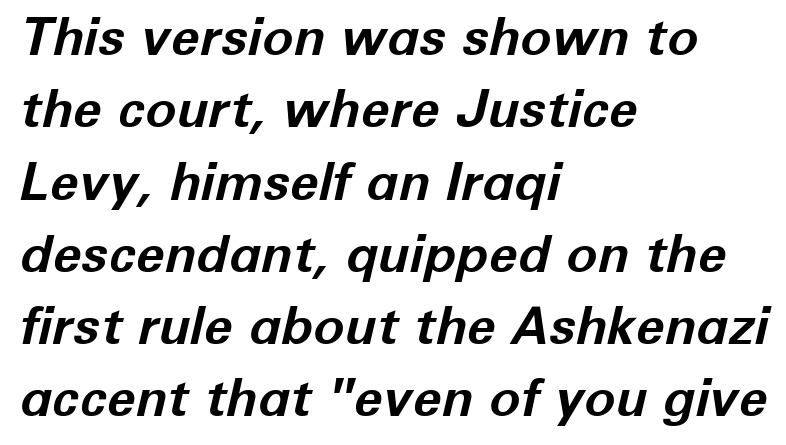
The image shows 52 px bold type, italic (leaning right); set left-aligned, normal line spacing (1.39x), normal letter spacing, not underlined; low stroke contrast and a medium x-height.
